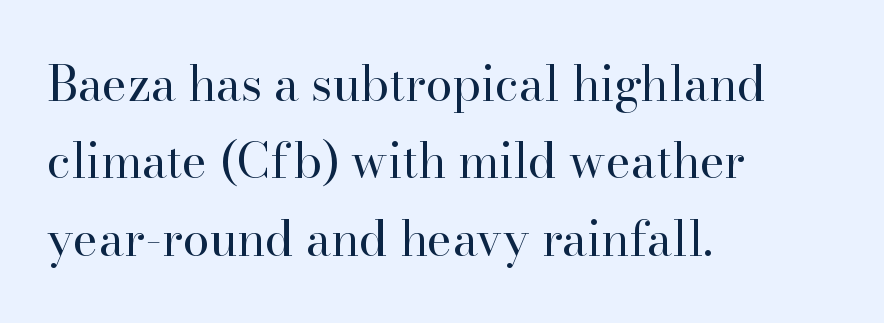
The image shows 48 px regular-weight serif type, upright; set left-aligned, normal line spacing (1.61x), normal letter spacing, not underlined; high stroke contrast and a small x-height.
